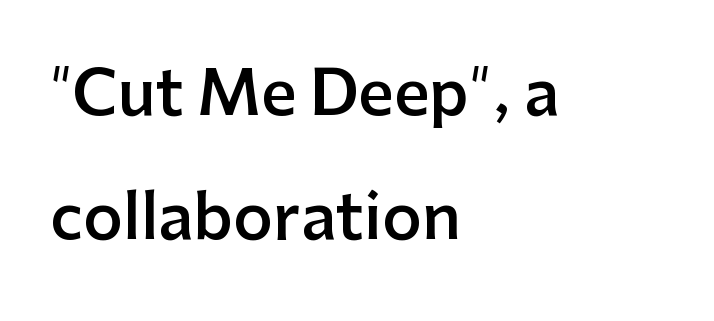
Rendered with straight, roman letterforms. Proportional: the letters do not fall into vertical columns. Does the leading feel generous? Absolutely, it's lavish. The baseline area is clear. The passage shown is typeset with a sans-serif family.
